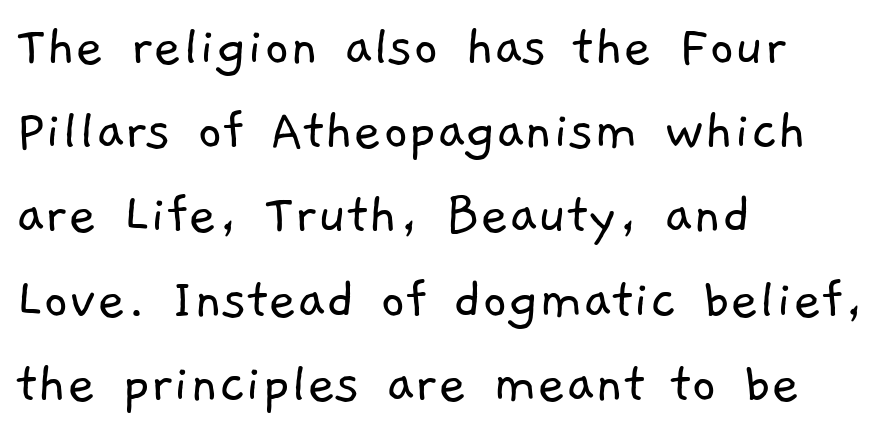
Do the characters align in a grid? No, the font is proportional. The tracking reads as untouched default to a designer's eye. This is sans-serif lettering, the kind often seen on screens and signage. Weight: in the light-to-regular range.
